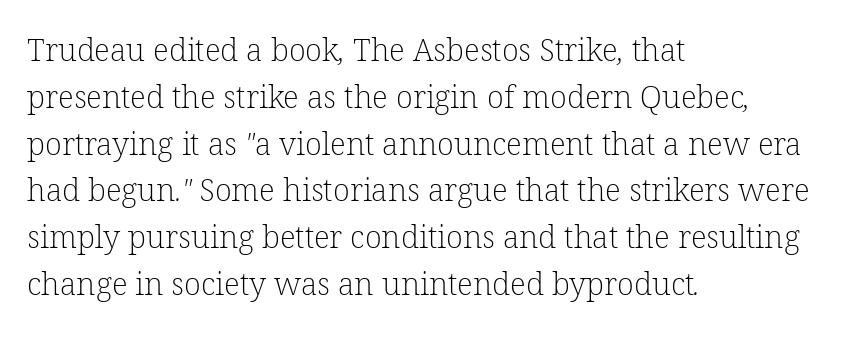
The image shows 31 px light serif type; set left-aligned, normal line spacing (1.51x), normal letter spacing, not underlined; low stroke contrast and a medium x-height.
